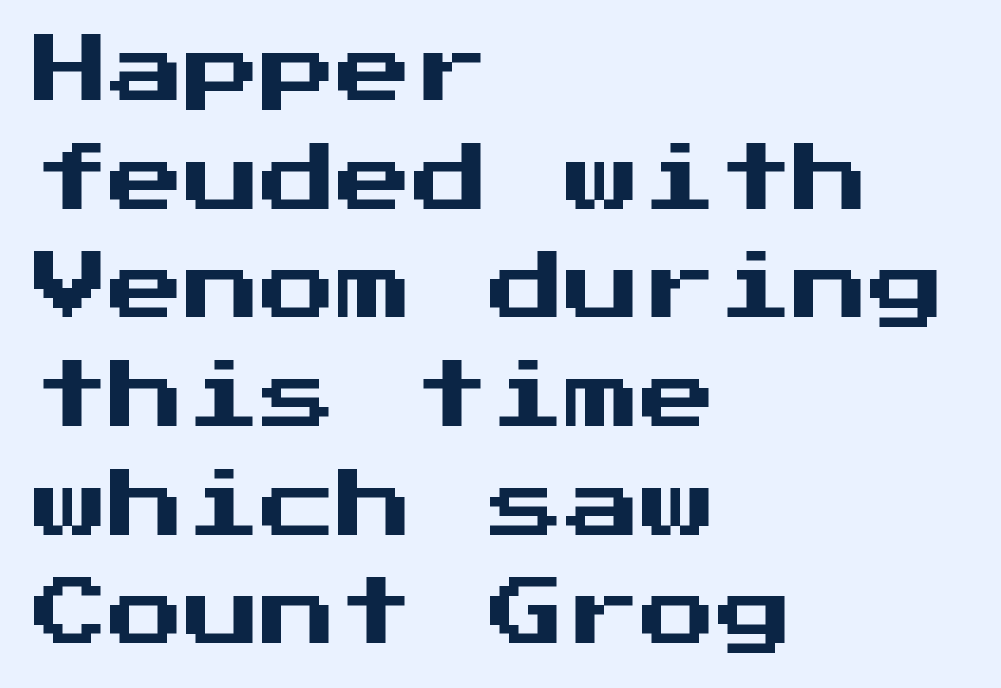
Descenders are the only things crossing below the line. Serifs: no, the terminals of the letterforms are clean. Do the letters lean? They stand straight. Alignment: flush left. The rendering uses a moderate line-height, typical for paragraphs. The passage shown has conventional tracking throughout.
